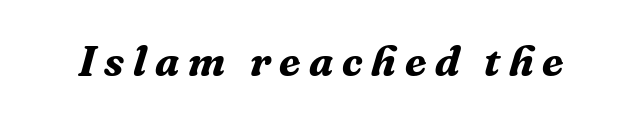
Note the varied advance widths — an 'i' is clearly narrower than an 'm'. Unmarked baselines from the first word to the last. Looking at the ascenders, they clearly lean. In terms of letterspacing, this is a distinctly airy, spread setting. Every letter is thick-stroked: bold, no question. Classification — serif.
